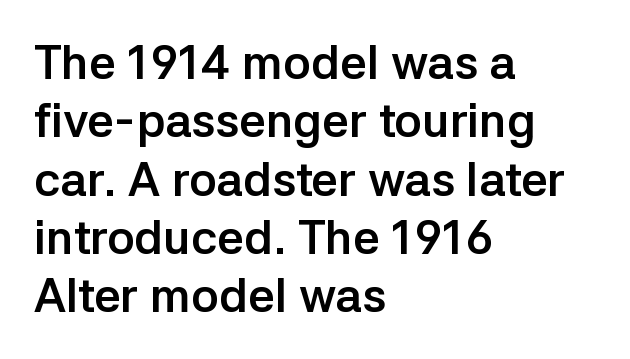
{"serif": "no", "italic": "no", "bold": "yes", "weight": "semibold", "width": "normal", "stroke_contrast": "low", "x_height": "medium", "monospaced": "no", "underline": "no", "align": "left", "line_spacing_ratio": 1.24, "letter_spacing": "normal", "letter_spacing_em": 0.0, "glyph_px": 47}
